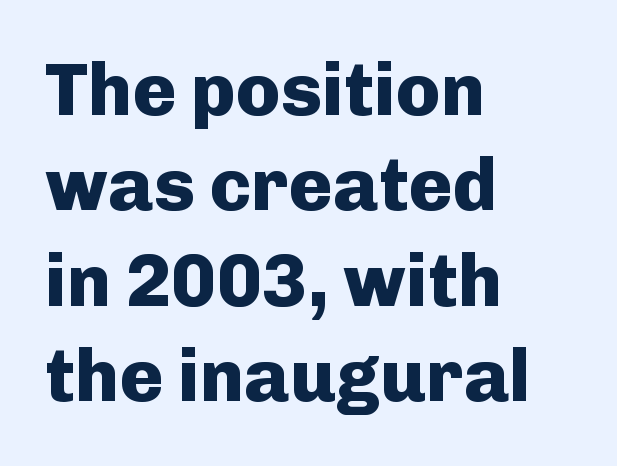
Plenty of ink on the page — the face is bold. These lines were composed using upright roman letters. Line beginnings align vertically; line endings do not. Type without underlining. A typesetter would label this face a sans. Whoever set this chose a conventional vertical rhythm.
